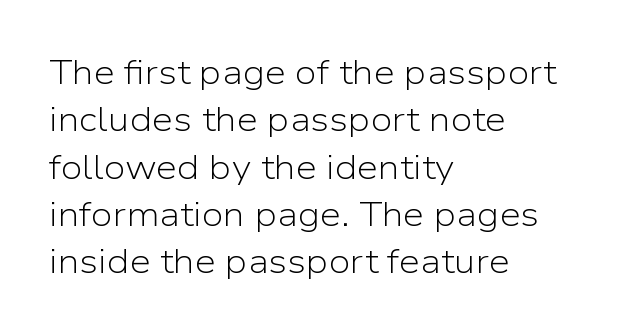
Q: Is the text bold? A: No.
Q: Is the text italic (slanted)? A: No, it is upright.
Q: Is the typeface a serif or a sans-serif typeface? A: Sans-serif.
Q: Is the text underlined? A: No.
Q: How is the paragraph aligned? A: Left-aligned.
Q: Is the spacing between letters normal or unusually wide? A: Normal.
Q: Is the spacing between lines tight, normal or loose? A: Normal.
Q: Width (condensed, normal, or wide)? A: Normal.
Q: Stroke contrast? A: Low.
Q: x-height? A: Medium.
Q: Monospaced? A: No.
